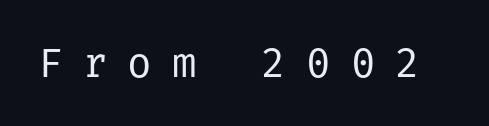
The image shows 41 px regular-weight sans-serif type, upright; set unusually wide letter spacing (+0.49 em), not underlined; low stroke contrast and a medium x-height.
